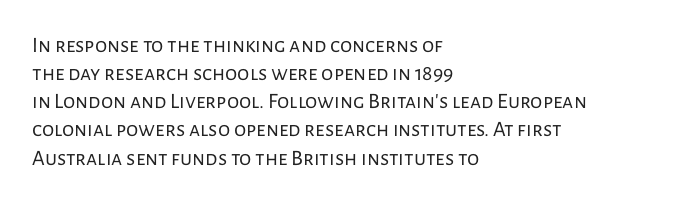
Q: Is the text bold? A: No.
Q: Is the text italic (slanted)? A: No, it is upright.
Q: Is the text underlined? A: No.
Q: How is the paragraph aligned? A: Left-aligned.
Q: Is the spacing between letters normal or unusually wide? A: Normal.
Q: Is the spacing between lines tight, normal or loose? A: Normal.
